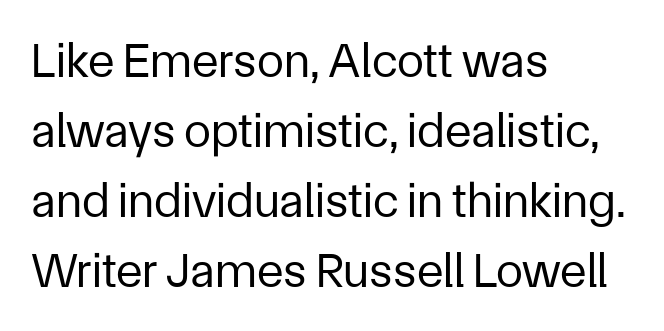
This block has exactly the height ordinary leading produces. The lettering holds an erect, upright posture throughout. The cut favours lightness, reaching ordinary text weight at its darkest. Each line starts at the same left margin while the right side varies. This sample has the flowing, uneven cadence of proportional lettering.
